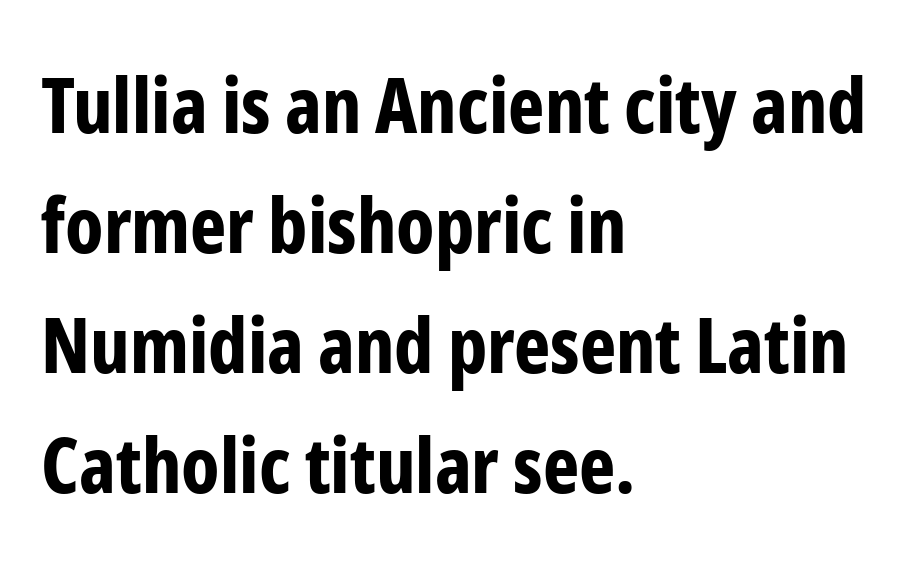
Q: Is the text bold? A: Yes.
Q: Is the text italic (slanted)? A: No, it is upright.
Q: Is the typeface a serif or a sans-serif typeface? A: Sans-serif.
Q: Is the text underlined? A: No.
Q: How is the paragraph aligned? A: Left-aligned.
Q: Is the spacing between letters normal or unusually wide? A: Normal.
Q: Is the spacing between lines tight, normal or loose? A: Normal.
Q: Width (condensed, normal, or wide)? A: Condensed.
Q: Stroke contrast? A: Low.
Q: x-height? A: Medium.
Q: Monospaced? A: No.
